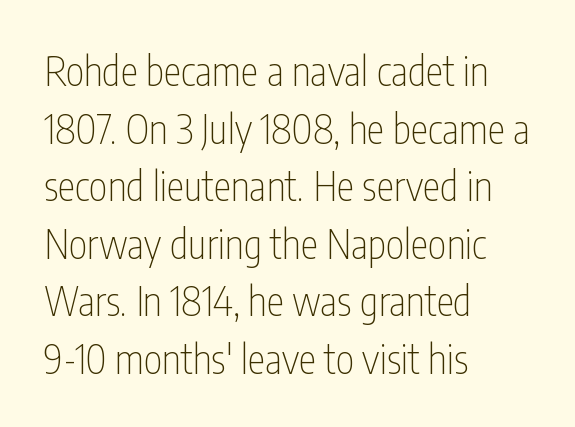
Summary of weight: not heavy and not bold. If you drew a line through each stem, it would be perfectly vertical. How are the letters spaced? Ordinarily, with no added tracking. Notice how the passage keeps a crisp vertical edge on the left only. Only glyphs here, with clear space below each row.
